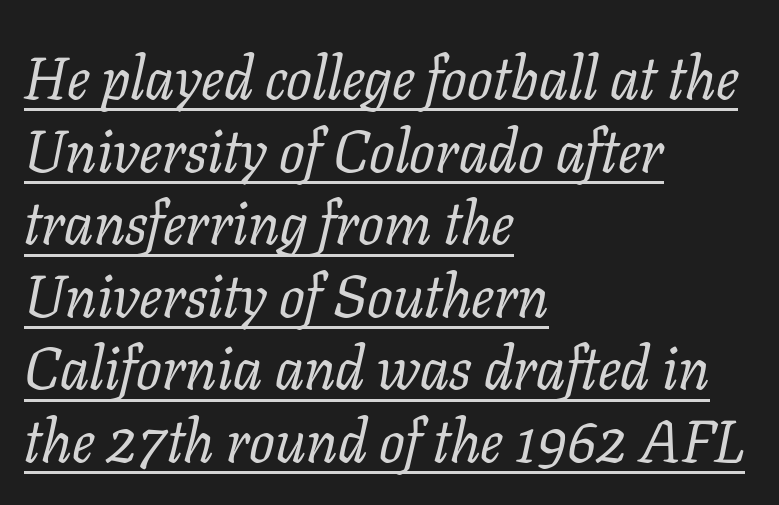
Q: Is the text bold? A: No.
Q: Is the text italic (slanted)? A: Yes, it leans right by about 11 degrees.
Q: Is the typeface a serif or a sans-serif typeface? A: Serif.
Q: Is the text underlined? A: Yes.
Q: How is the paragraph aligned? A: Left-aligned.
Q: Is the spacing between letters normal or unusually wide? A: Normal.
Q: Width (condensed, normal, or wide)? A: Normal.
Q: Stroke contrast? A: Low.
Q: x-height? A: Medium.
Q: Monospaced? A: No.
